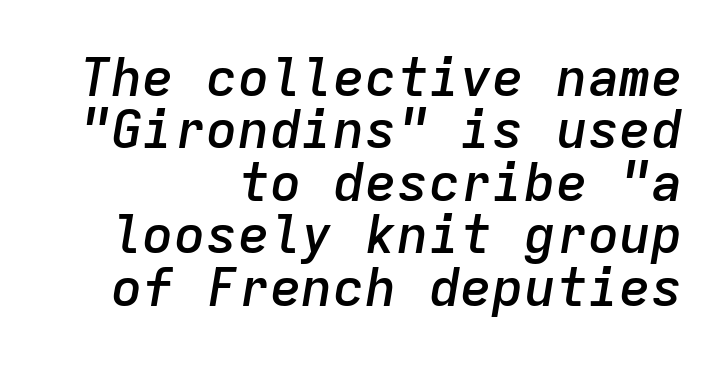
The image shows 53 px semibold type, italic (leaning right), monospaced; set right-aligned, tight line spacing (0.99x), normal letter spacing, not underlined; low stroke contrast and a medium x-height.
